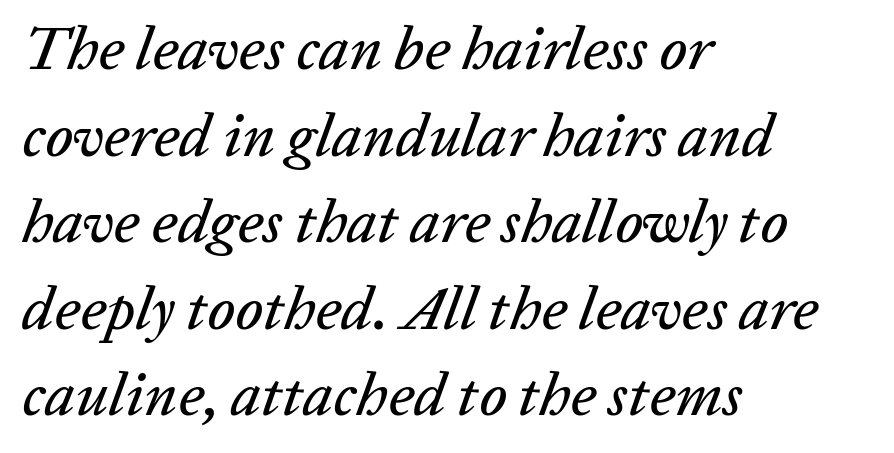
Line beginnings align vertically; line endings do not. Does the leading feel generous? No, just average. The letterforms sit shoulder to shoulder at normal distance. The glyphs are unaccompanied by any horizontal stroke below them. Would a proofreader flag this as italicized? Yes.
